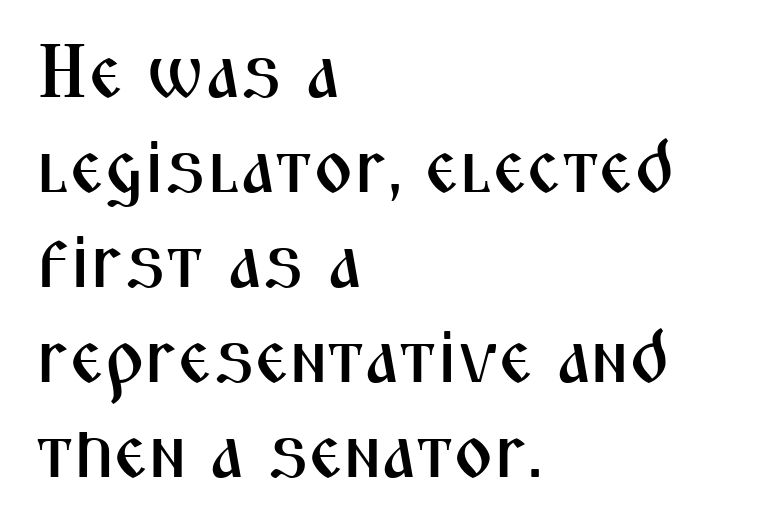
{"serif": "no", "italic": "no", "width": "condensed", "stroke_contrast": "medium", "x_height": "medium", "monospaced": "no", "underline": "no", "align": "left", "line_spacing": "normal", "line_spacing_ratio": 1.25, "letter_spacing": "normal", "letter_spacing_em": 0.0, "glyph_px": 76}
